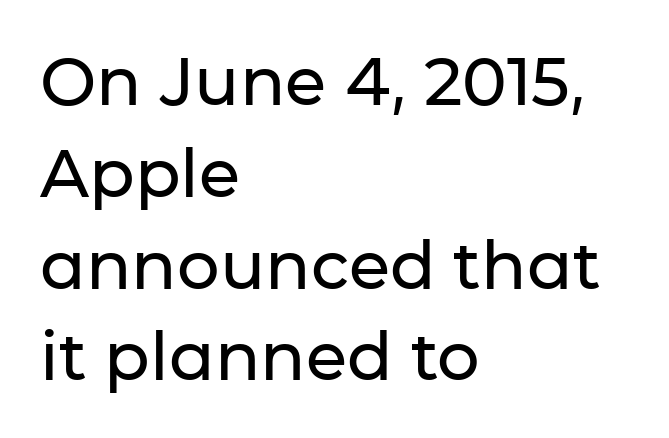
The image shows 67 px sans-serif type, upright; set left-aligned, normal line spacing (1.37x), normal letter spacing, not underlined; low stroke contrast and a medium x-height.
